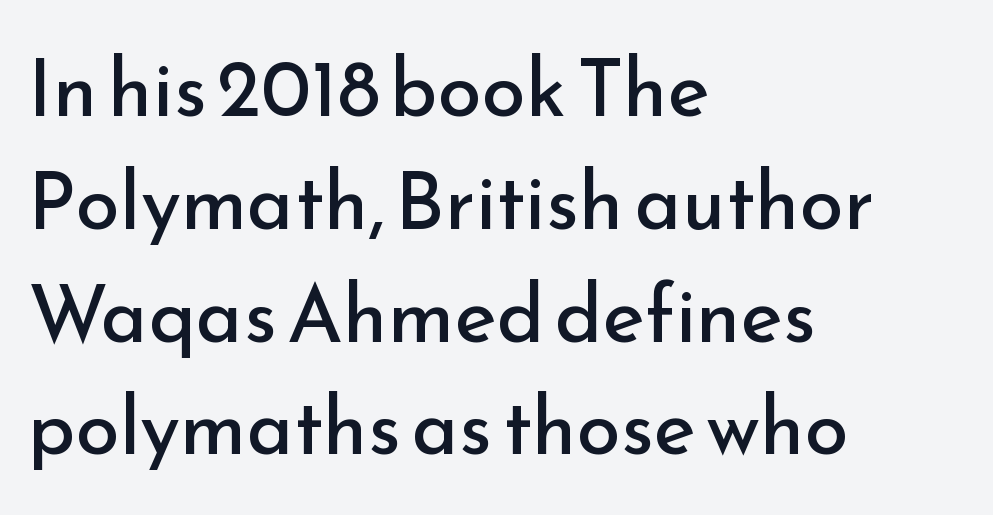
Varying glyph widths throughout — classic text-font behaviour. Quick note: underline off. Words appear dense and cohesive because spacing is normal. This sample is left-justified, so line endings fall wherever the words run out. Stroke terminals: plain, sans-serif.
